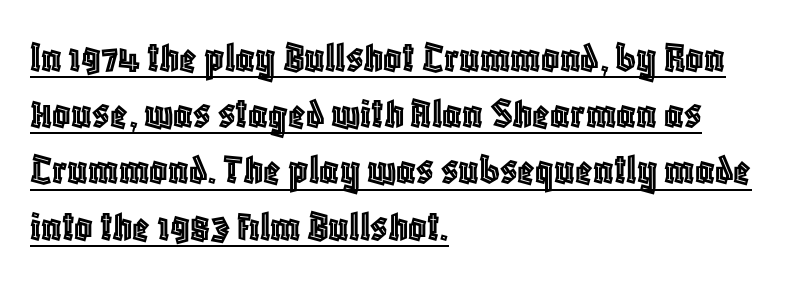
{"italic": "no", "width": "condensed", "x_height": "large", "monospaced": "no", "underline": "yes", "align": "left", "line_spacing": "normal", "line_spacing_ratio": 1.25, "letter_spacing": "normal", "letter_spacing_em": 0.0, "glyph_px": 45}
